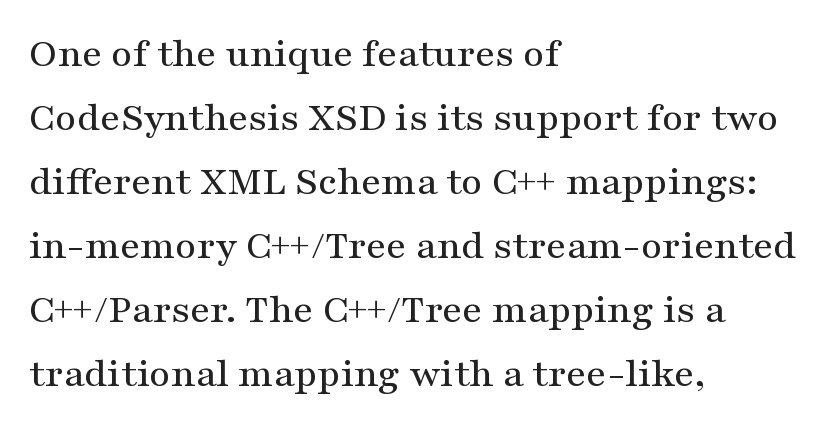
{"serif": "yes", "italic": "no", "width": "wide", "stroke_contrast": "medium", "x_height": "medium", "monospaced": "no", "underline": "no", "align": "left", "line_spacing": "normal", "line_spacing_ratio": 1.56, "letter_spacing": "normal", "letter_spacing_em": 0.0, "glyph_px": 41}
